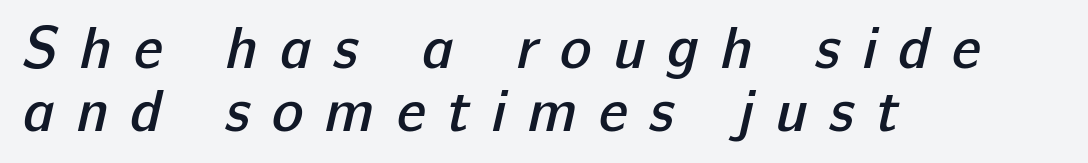
{"serif": "no", "bold": "semi", "weight": "semibold", "width": "normal", "stroke_contrast": "low", "x_height": "medium", "monospaced": "no", "underline": "no", "align": "left", "line_spacing": "tight", "line_spacing_ratio": 1.06, "letter_spacing": "wide", "letter_spacing_em": 0.37, "glyph_px": 59}
